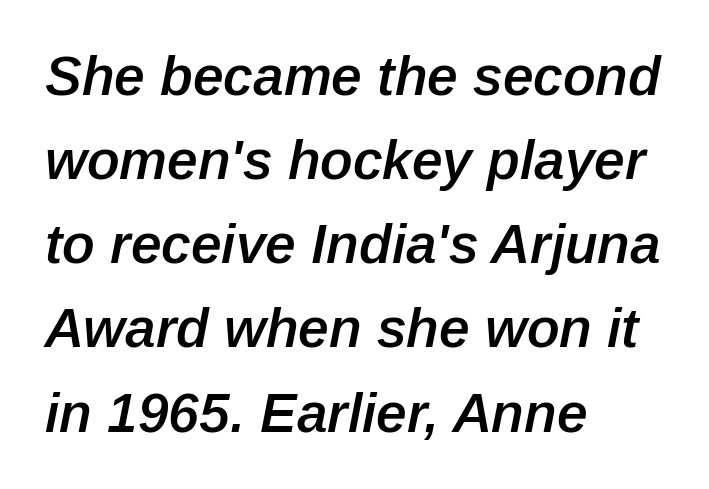
Each glyph is drawn with semibold strokes, heavier than normal yet not fully bold. Compared with a centered layout, this one pins lines to the left instead. No word sits above an underline. The whole block is typeset with a tilt. Default kerning and tracking; the words read as compact shapes. Do the characters align in a grid? No, the font is proportional.
